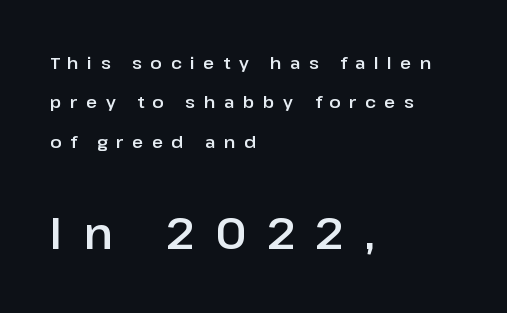
This sample uses a sans-serif face. The text block is weighted toward the left margin, trailing off unevenly rightward. In terms of letterspacing, this is a distinctly airy, spread setting. Horizontal bands of white between lines are thick stripes. Every character sits straight up, as roman type does. Check the space under the baseline: it is left empty.
